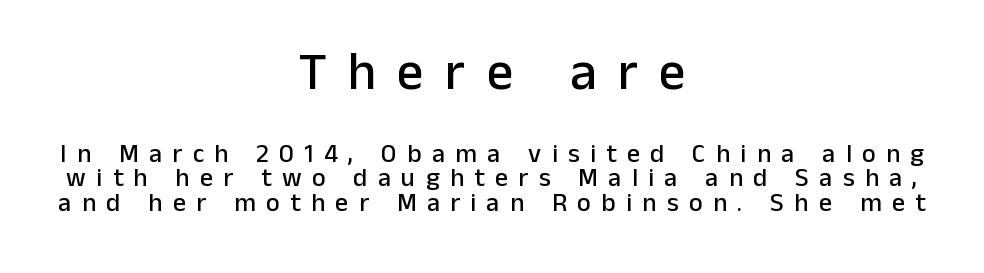
The image shows 53 px sans-serif type, upright; set centered, tight line spacing (0.95x), unusually wide letter spacing (+0.4 em), not underlined; the first (top) block is 2.04x larger; low stroke contrast and a medium x-height.
